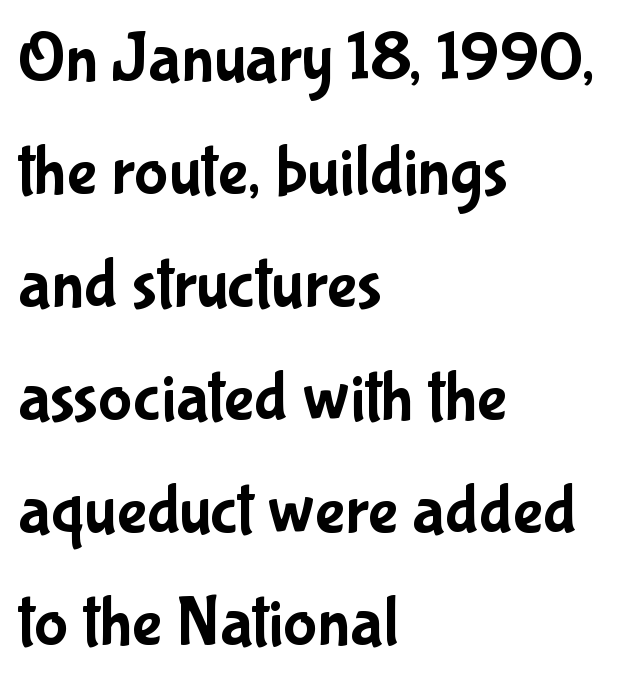
Q: Is the text italic (slanted)? A: No, it is upright.
Q: Is the typeface a serif or a sans-serif typeface? A: Sans-serif.
Q: Is the text underlined? A: No.
Q: How is the paragraph aligned? A: Left-aligned.
Q: Is the spacing between letters normal or unusually wide? A: Normal.
Q: Is the spacing between lines tight, normal or loose? A: Normal.
Q: Width (condensed, normal, or wide)? A: Condensed.
Q: Stroke contrast? A: Low.
Q: x-height? A: Medium.
Q: Monospaced? A: No.
